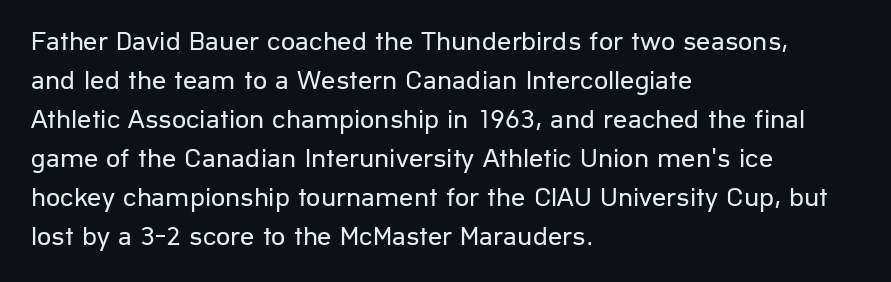
Leftover space on each line is placed entirely after the last word. This rendering leaves character spacing at its baseline value. Quick note: not italic, upright. The specimen omits any rule beneath the text block's lines. The rendering uses a moderate line-height, typical for paragraphs.
